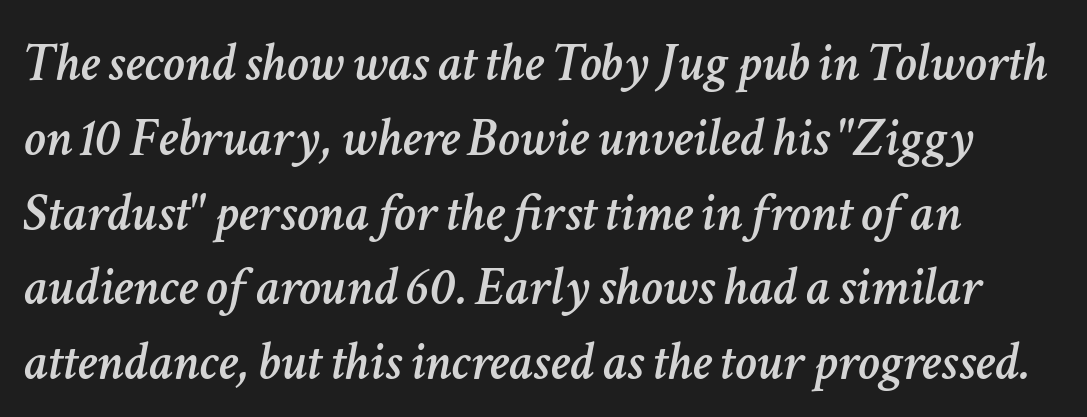
The image shows 55 px text type, italic (leaning right); set normal line spacing (1.36x), normal letter spacing, not underlined; low stroke contrast and a medium x-height.
